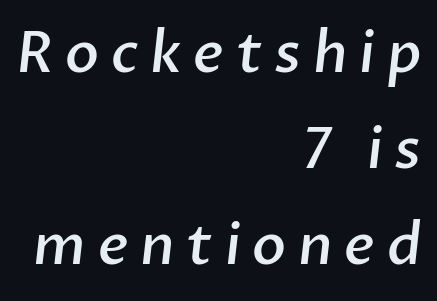
Q: Is the text bold? A: Semi-bold.
Q: Is the typeface a serif or a sans-serif typeface? A: Sans-serif.
Q: Is the text underlined? A: No.
Q: How is the paragraph aligned? A: Right-aligned.
Q: Is the spacing between letters normal or unusually wide? A: Unusually wide.
Q: Width (condensed, normal, or wide)? A: Normal.
Q: Stroke contrast? A: Low.
Q: x-height? A: Medium.
Q: Monospaced? A: No.
